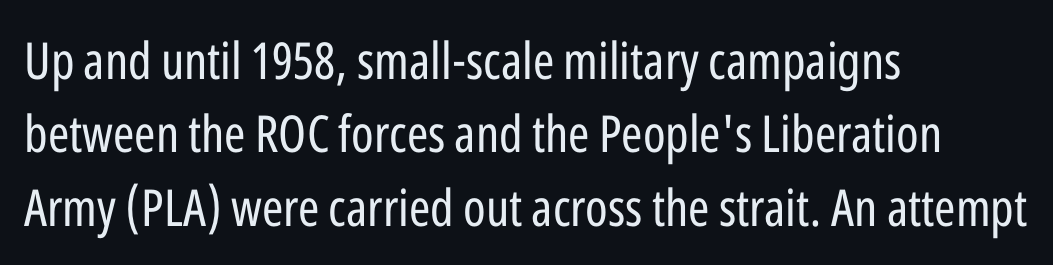
Q: Is the text bold? A: No.
Q: Is the text italic (slanted)? A: No, it is upright.
Q: Is the typeface a serif or a sans-serif typeface? A: Sans-serif.
Q: Is the text underlined? A: No.
Q: How is the paragraph aligned? A: Left-aligned.
Q: Is the spacing between letters normal or unusually wide? A: Normal.
Q: Is the spacing between lines tight, normal or loose? A: Normal.
Q: Width (condensed, normal, or wide)? A: Condensed.
Q: Stroke contrast? A: Low.
Q: x-height? A: Medium.
Q: Monospaced? A: No.
